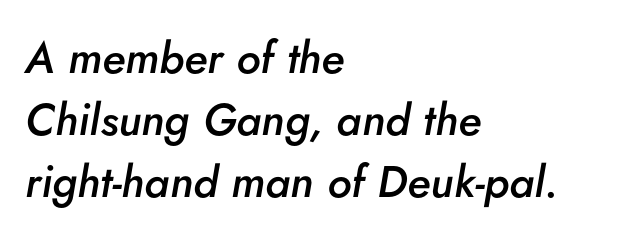
{"italic": "yes", "lean": "right", "slant_degrees": 5, "bold": "semi", "weight": "semibold", "width": "normal", "stroke_contrast": "low", "x_height": "small", "monospaced": "no", "underline": "no", "align": "left", "line_spacing": "normal", "line_spacing_ratio": 1.41, "letter_spacing": "normal", "letter_spacing_em": 0.0, "glyph_px": 44}
